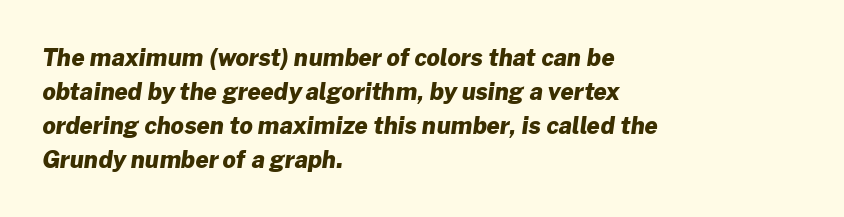
Q: Is the text bold? A: Yes.
Q: Is the text underlined? A: No.
Q: How is the paragraph aligned? A: Left-aligned.
Q: Is the spacing between letters normal or unusually wide? A: Normal.
Q: Is the spacing between lines tight, normal or loose? A: Normal.
